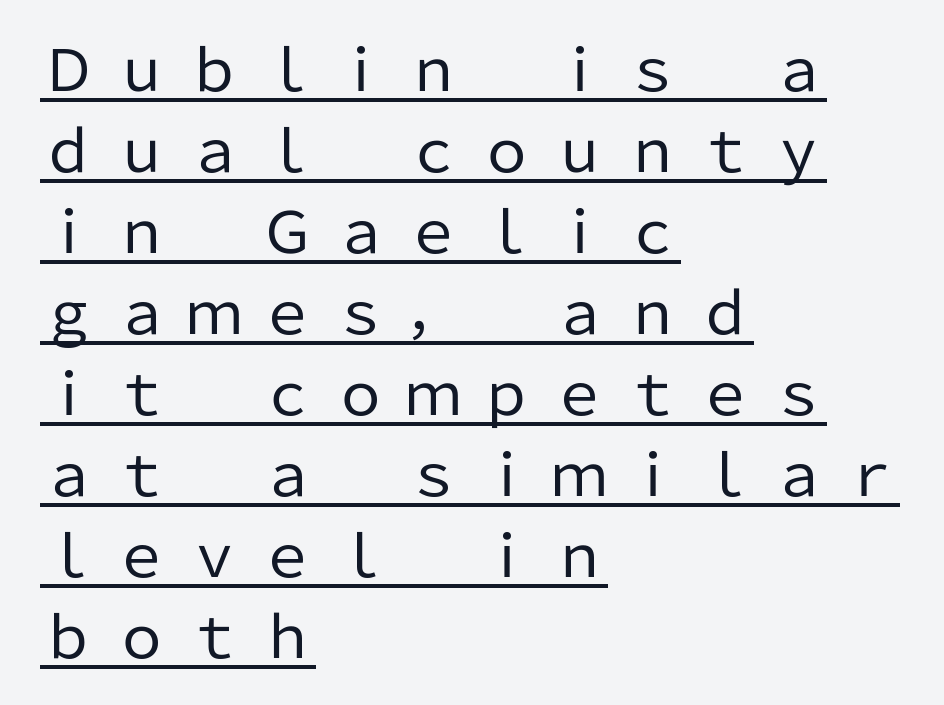
{"serif": "no", "italic": "no", "bold": "no", "weight": "regular", "width": "normal", "stroke_contrast": "low", "x_height": "medium", "monospaced": "no", "underline": "yes", "align": "left", "line_spacing": "normal", "line_spacing_ratio": 1.42, "letter_spacing": "wide", "letter_spacing_em": 0.28, "glyph_px": 57}
